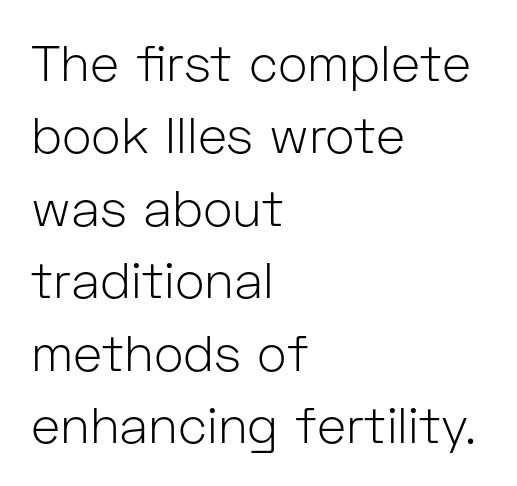
A roman cut, with each character standing at attention. You can tell from the bare stems that sans-serif type was used. Every row of glyphs begins at an identical x-position on the left. This sample keeps an unexceptional amount of space between lines.
